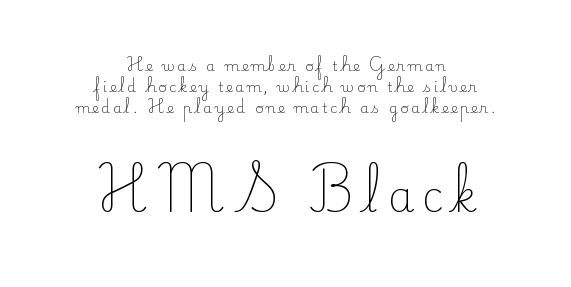
{"serif": "yes", "italic": "no", "bold": "no", "weight": "light", "width": "normal", "stroke_contrast": "low", "x_height": "small", "monospaced": "no", "underline": "no", "align": "center", "line_spacing": "normal", "line_spacing_ratio": 1.49, "letter_spacing": "wide", "letter_spacing_em": 0.2, "larger_block": "second", "size_ratio": 3.0, "glyph_px": 42}
